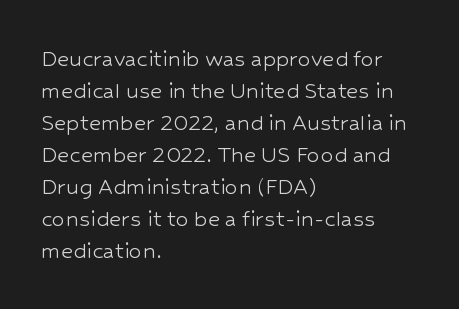
Q: Is the text bold? A: No.
Q: Is the text italic (slanted)? A: No, it is upright.
Q: Is the text underlined? A: No.
Q: How is the paragraph aligned? A: Left-aligned.
Q: Is the spacing between letters normal or unusually wide? A: Normal.
